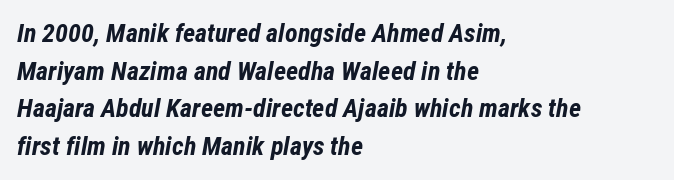
Does the copy run flush right? No — it runs flush left. Weight: bold. A clean baseline with only descenders dipping below it. This is oblique type, the kind used for emphasis or titles. Glyph-to-glyph distance matches everyday printed text. Vertical spacing — default.
